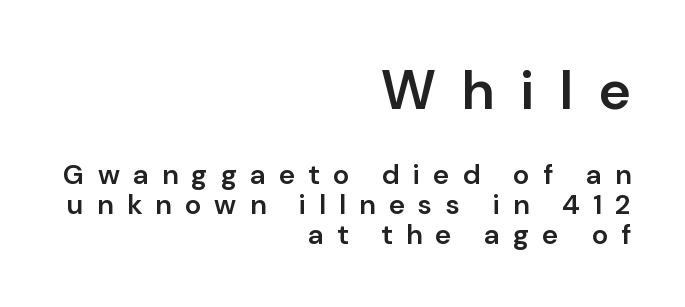
Is there any slant? The stems are plumb. What kind of face is this? One without serifs — a sans. Between these two stacked blocks, the higher one wins on size. The gaps between neighbouring characters are conspicuously large.
